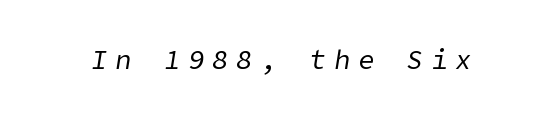
The image shows 27 px text type, italic (leaning right); set unusually wide letter spacing (+0.3 em), not underlined.
